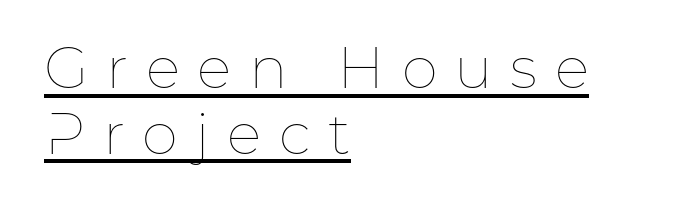
This is not heavy type; no bold has been used. Ordinary non-slanted type is in use. Underlined type. Each letter keeps its own natural width here, so spacing adapts to shape.
